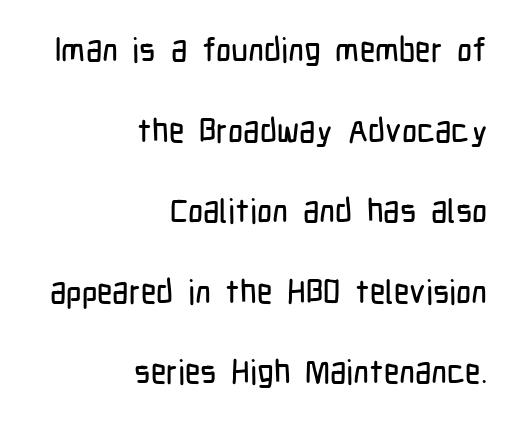
No extra tracking has been applied to these lines. Check the space under the baseline: it is left empty. This is roman type, the default non-slanted kind. The rendering anchors every line to the right-hand side. You could not count columns in this text — the font is proportionally spaced. Look at the bottom of the vertical strokes: they stop flat, with no serifs.
